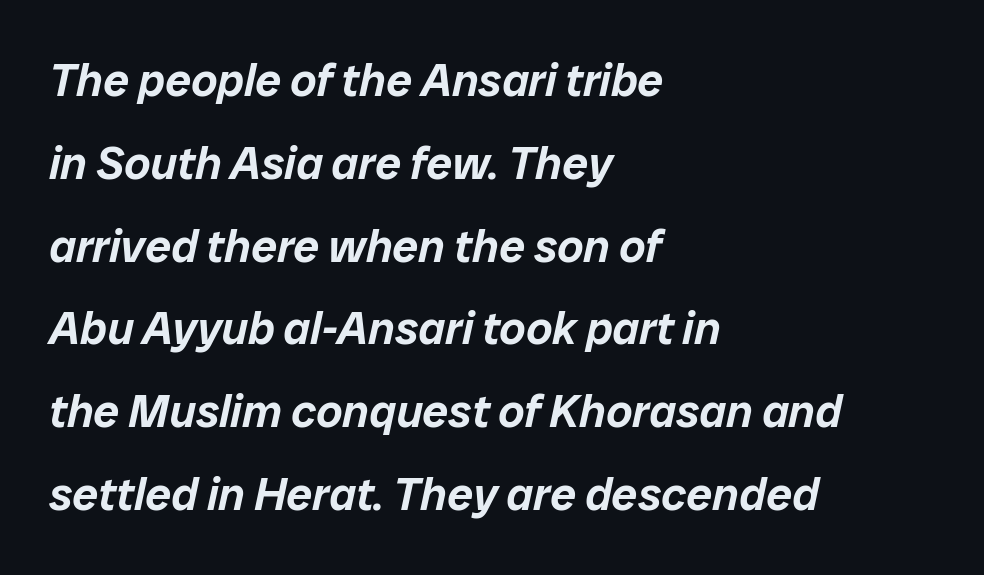
The space directly below the letters is spotless. The glyphs look as if they've been sheared to an angle. Is the letter spacing exaggerated? No — it looks like the ordinary default. Each line starts at the same left margin while the right side varies.
